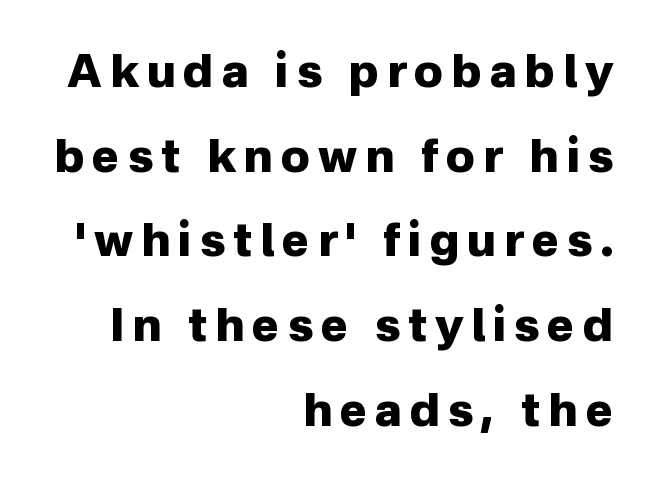
Line ends are locked; line starts wander. Do the characters align in a grid? No, the font is proportional. The typography opts for an upright posture over an oblique one. Students, this is bold: see how much ink each stroke carries. The glyphs in this specimen are sans serif.
